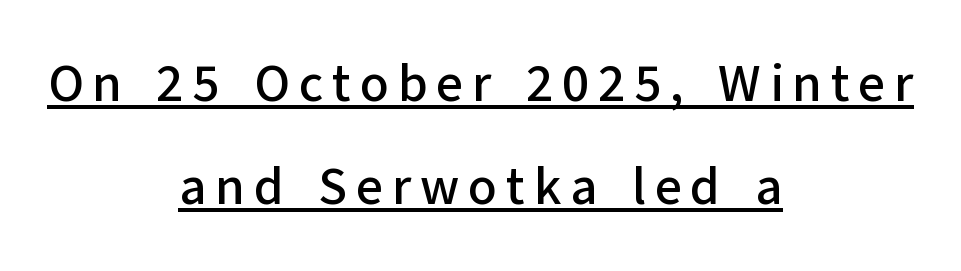
{"serif": "no", "italic": "no", "width": "normal", "stroke_contrast": "low", "x_height": "medium", "monospaced": "no", "underline": "yes", "align": "center", "line_spacing": "loose", "line_spacing_ratio": 1.99, "glyph_px": 52}
